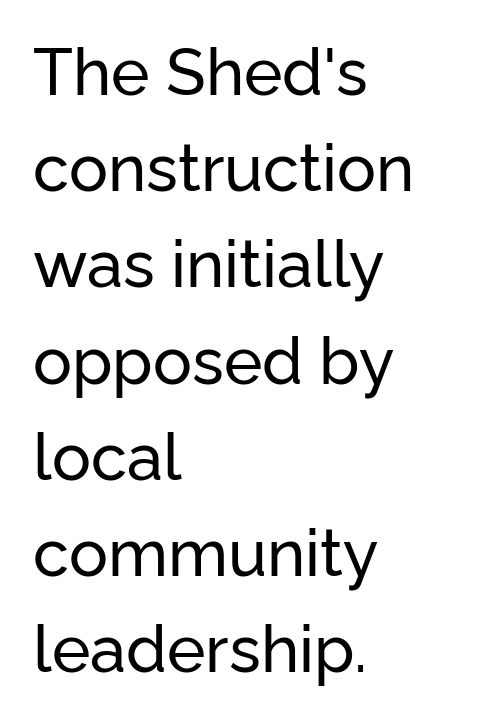
This sample has the flowing, uneven cadence of proportional lettering. Every character sits straight up, as roman type does. The rendering keeps characters at their native spacing. Unlike a traditional serif, this face leaves its strokes unadorned.
